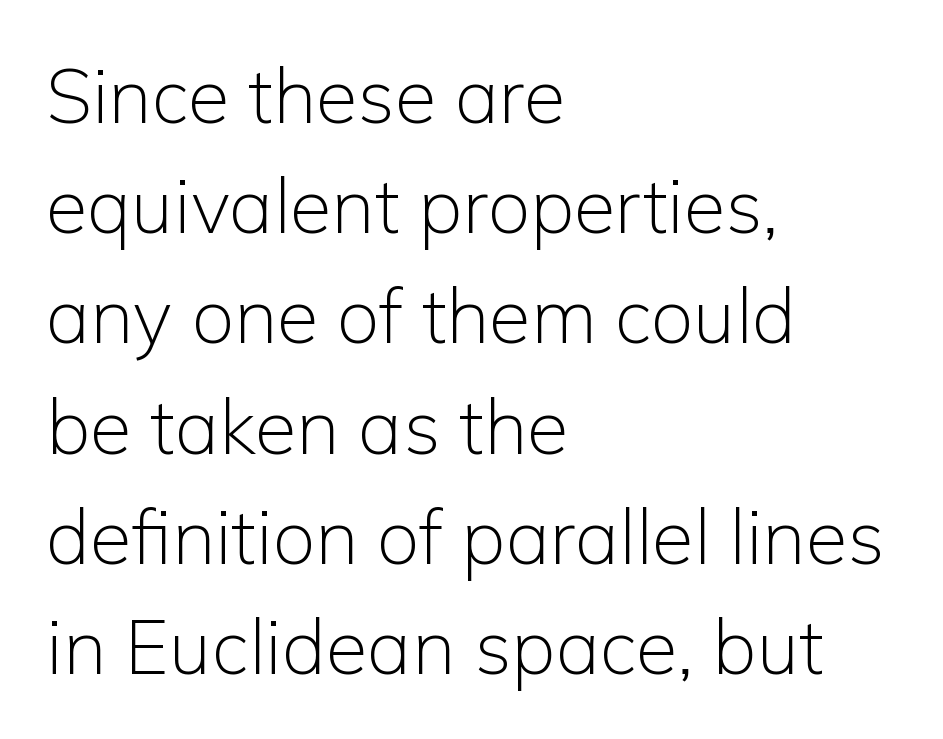
The image shows 76 px light sans-serif type, upright; set left-aligned, normal line spacing (1.45x), normal letter spacing, not underlined; low stroke contrast and a medium x-height.
